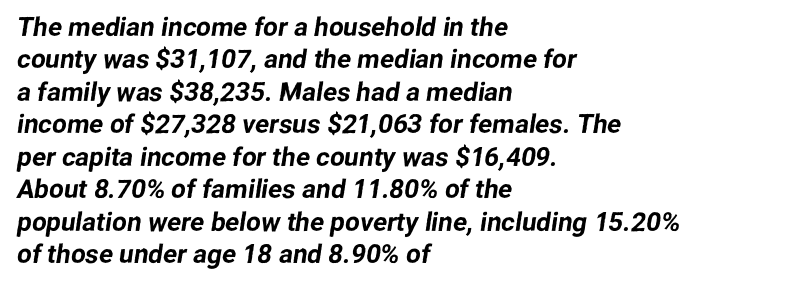
{"underline": "no", "align": "left", "line_spacing": "normal", "line_spacing_ratio": 1.25, "letter_spacing": "normal", "letter_spacing_em": 0.0, "glyph_px": 26}
